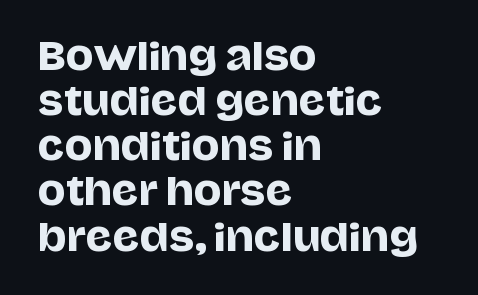
Q: Is the text italic (slanted)? A: No, it is upright.
Q: Is the typeface a serif or a sans-serif typeface? A: Sans-serif.
Q: Is the text underlined? A: No.
Q: How is the paragraph aligned? A: Left-aligned.
Q: Is the spacing between letters normal or unusually wide? A: Normal.
Q: Width (condensed, normal, or wide)? A: Normal.
Q: Stroke contrast? A: Low.
Q: x-height? A: Large.
Q: Monospaced? A: No.
